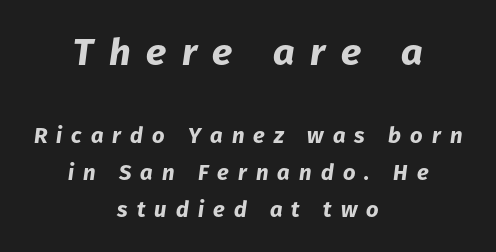
Does the bottom block carry the larger type? No, the top block does. The passage shown stacks its lines at a standard gap. Observe the wide spacing: letters keep a clear distance from each other. The letters advance in unequal steps, a hallmark of proportional type. Horizontally, the lines are justified to the midpoint only.
